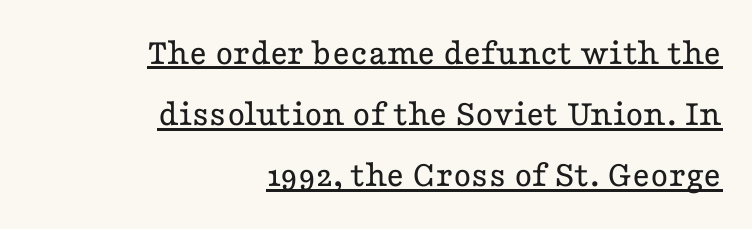
This sample has the flowing, uneven cadence of proportional lettering. Italic: no, the glyphs are upright roman. The gaps between neighbouring characters are ordinary and unremarkable. Interline gaps are of average width in this sample. The paragraph shown leans on its right margin.
